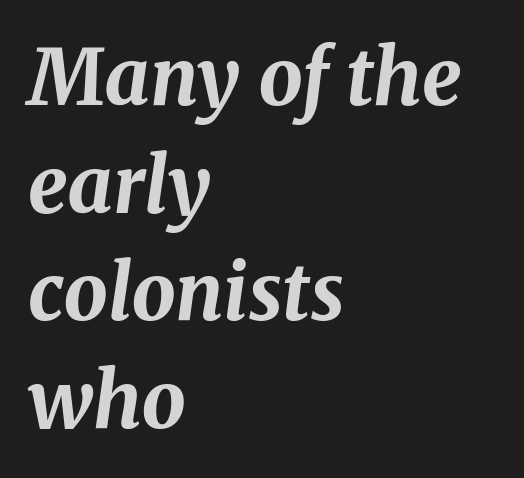
The image shows 78 px bold type, italic (leaning right); set left-aligned, normal line spacing (1.38x), normal letter spacing, not underlined; medium stroke contrast and a medium x-height.
